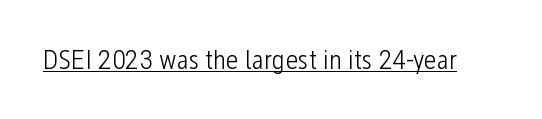
Q: Is the text bold? A: No.
Q: Is the text italic (slanted)? A: No, it is upright.
Q: Is the typeface a serif or a sans-serif typeface? A: Sans-serif.
Q: Is the text underlined? A: Yes.
Q: Is the spacing between letters normal or unusually wide? A: Normal.
Q: Width (condensed, normal, or wide)? A: Condensed.
Q: Stroke contrast? A: Low.
Q: x-height? A: Medium.
Q: Monospaced? A: No.
